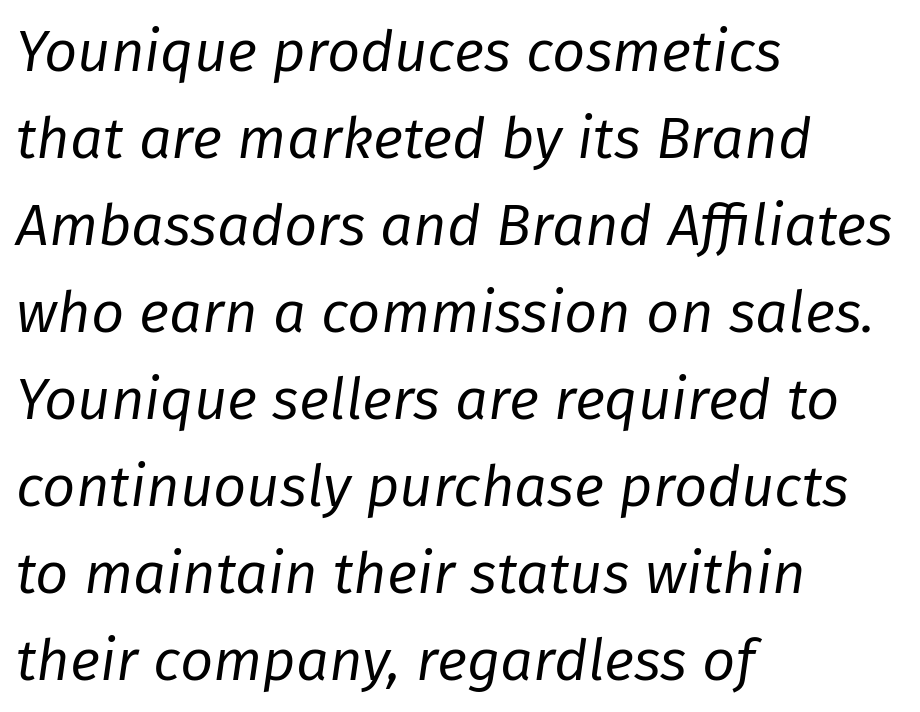
{"italic": "yes", "lean": "right", "slant_degrees": 8, "bold": "no", "weight": "regular", "width": "normal", "stroke_contrast": "low", "x_height": "medium", "monospaced": "no", "underline": "no", "align": "left", "line_spacing": "normal", "line_spacing_ratio": 1.5, "letter_spacing": "normal", "letter_spacing_em": 0.0, "glyph_px": 58}
